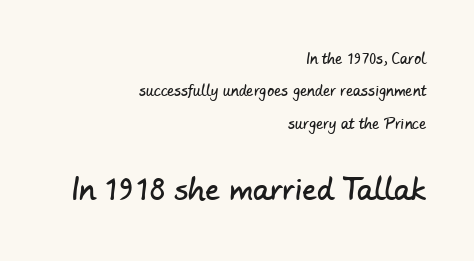
The image shows 29 px sans-serif type; set right-aligned, loose line spacing (2.31x), normal letter spacing, not underlined; the second (bottom) block is 2.07x larger; low stroke contrast and a small x-height.
